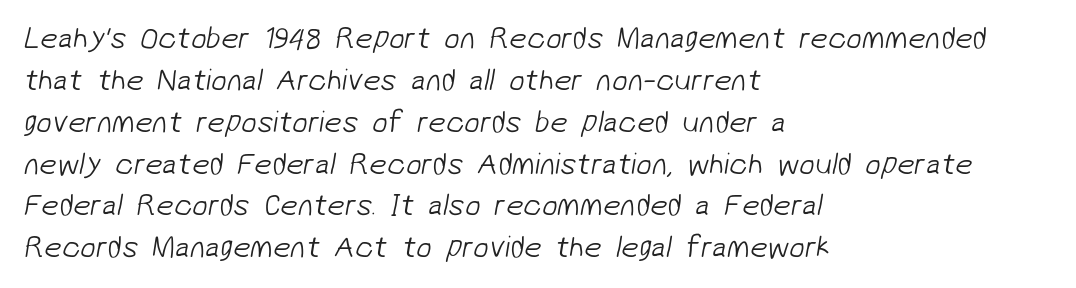
The type is set solid horizontally, with unmodified tracking. The passage shown is not bold in any degree. A bare baseline throughout the passage. What's the leading like? Ordinary, nothing unusual.
